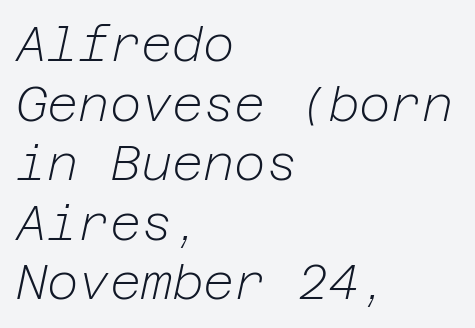
{"italic": "yes", "lean": "right", "slant_degrees": 12, "bold": "no", "weight": "light", "width": "normal", "stroke_contrast": "low", "x_height": "medium", "underline": "no", "align": "left", "line_spacing_ratio": 1.24, "letter_spacing": "normal", "letter_spacing_em": 0.0, "glyph_px": 48}
